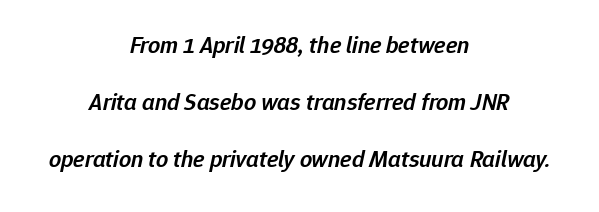
Any mark beneath the type? The region is blank. Between one letter and the next there's only the usual sliver of space. The passage shown stacks its lines with a broad gap. The face used here is a semibold: visibly heavier than regular, lighter than bold.
